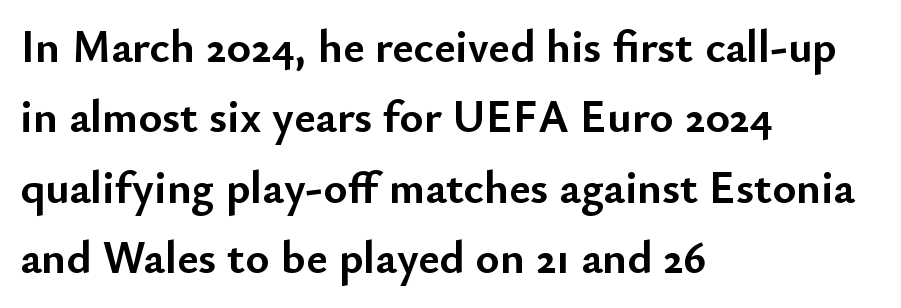
Default kerning and tracking; the words read as compact shapes. In terms of weight, the rendering is a true, heavy bold. You can tell it's not italic because the verticals are truly vertical. The face used here is a sans, in the tradition of grotesques and geometrics. All the whitespace from short lines collects on the right. Proportional: the letters do not fall into vertical columns.
